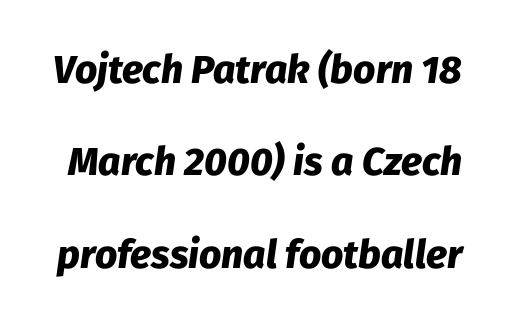
The image shows 39 px heavy type, italic (leaning right); set loose line spacing (2.37x), normal letter spacing, not underlined; low stroke contrast and a medium x-height.
